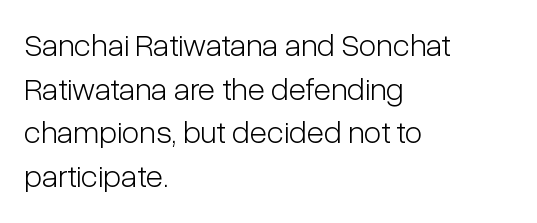
Q: Is the text bold? A: No.
Q: Is the text italic (slanted)? A: No, it is upright.
Q: Is the typeface a serif or a sans-serif typeface? A: Sans-serif.
Q: Is the text underlined? A: No.
Q: How is the paragraph aligned? A: Left-aligned.
Q: Is the spacing between letters normal or unusually wide? A: Normal.
Q: Is the spacing between lines tight, normal or loose? A: Normal.
Q: Width (condensed, normal, or wide)? A: Condensed.
Q: Stroke contrast? A: Low.
Q: x-height? A: Medium.
Q: Monospaced? A: No.
